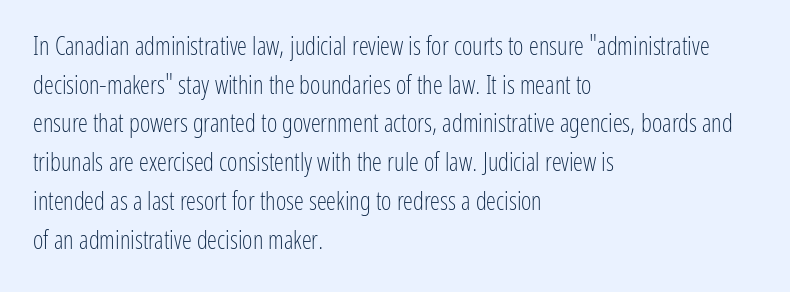
Q: Is the text bold? A: No.
Q: Is the text italic (slanted)? A: No, it is upright.
Q: Is the text underlined? A: No.
Q: How is the paragraph aligned? A: Left-aligned.
Q: Is the spacing between letters normal or unusually wide? A: Normal.
Q: Is the spacing between lines tight, normal or loose? A: Normal.
